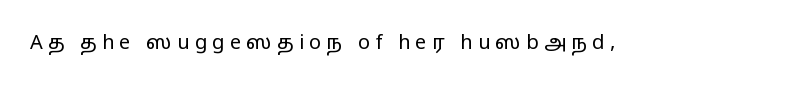
Every character sits straight up, as roman type does. Short note: letters widely spaced. The passage shown is not underscored anywhere. This is not heavy type; no bold has been used.
